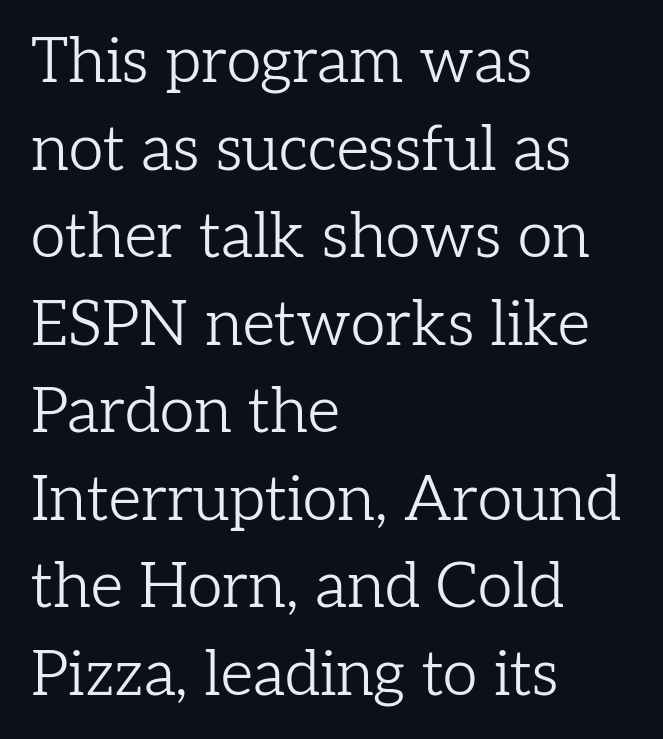
Every row of glyphs begins at an identical x-position on the left. Do the characters align in a grid? No, the font is proportional. No heavy texture on the line: the type isn't bold. Font category for this specimen: serif.
